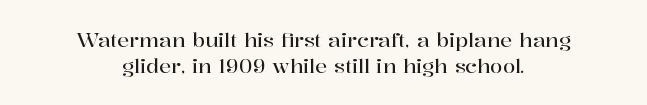
{"italic": "no", "underline": "no", "align": "center", "line_spacing": "normal", "line_spacing_ratio": 1.29, "letter_spacing": "normal", "letter_spacing_em": 0.0, "glyph_px": 20}
